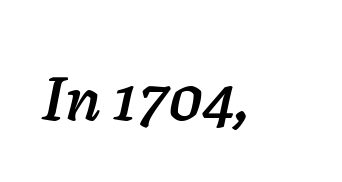
The image shows 62 px text type, italic (leaning right); set normal letter spacing, not underlined; low stroke contrast and a medium x-height.
